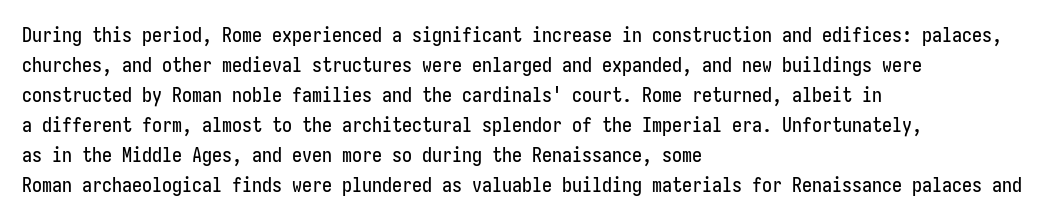
The image shows 20 px text type, upright; set left-aligned, normal line spacing (1.5x), normal letter spacing, not underlined.
